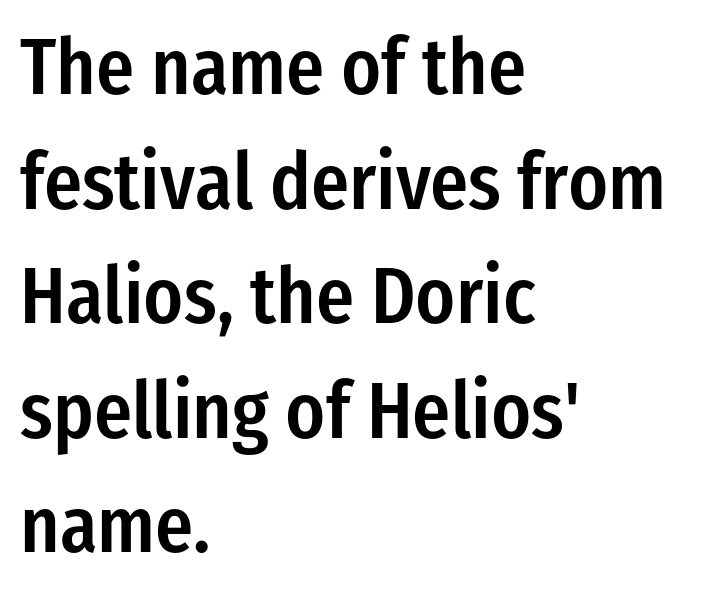
Stroke terminals: plain, sans-serif. The foot of each line stays bare and open. Here the designer chose a conventional face with non-uniform glyph widths. Line spacing here is normal.
